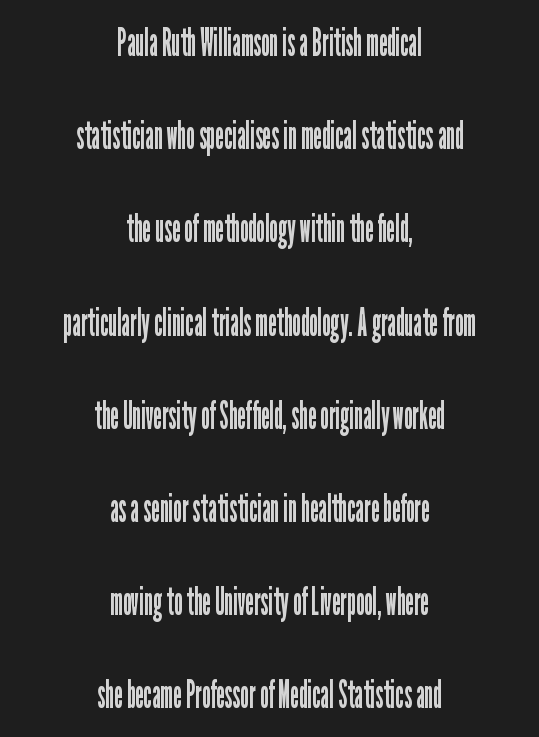
The image shows 39 px regular-weight, condensed sans-serif type, upright; set centered, loose line spacing (2.39x), normal letter spacing, not underlined; low stroke contrast and a medium x-height.
